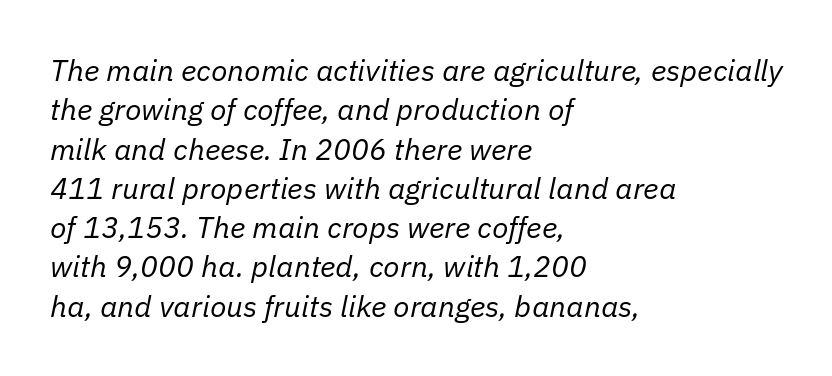
The image shows 30 px regular-weight type, italic (leaning right); set left-aligned, normal line spacing (1.31x), normal letter spacing, not underlined; low stroke contrast and a medium x-height.
